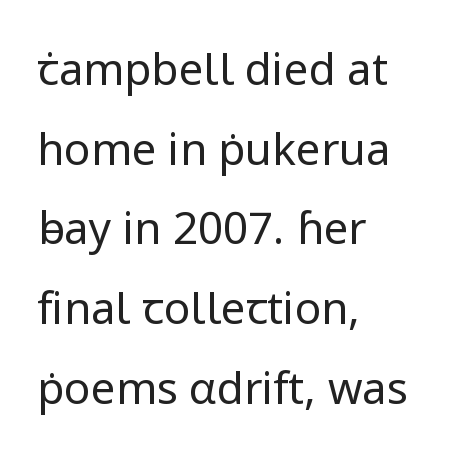
The axis of the letterforms is exactly vertical. Does the copy run flush right? No — it runs flush left. These lines keep a tight, regular rhythm from letter to letter. Compared with a typical body face, this is equally light or lighter still. Underlining? Definitely not there. Spacing verdict: proportional, widths tailored to each character.
